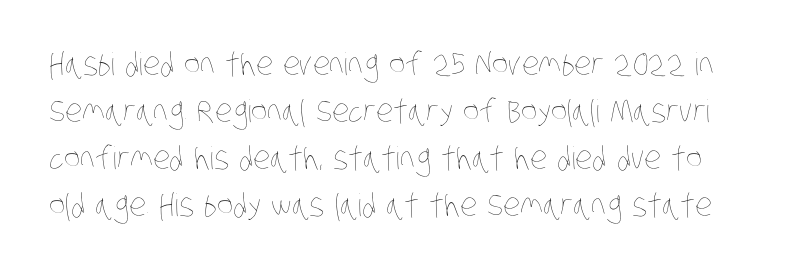
No chunkiness to these letters — they're not bold. Words appear dense and cohesive because spacing is normal. The passage shown is not underscored anywhere. The designer left line spacing at the default. Varying glyph widths throughout — classic text-font behaviour.
